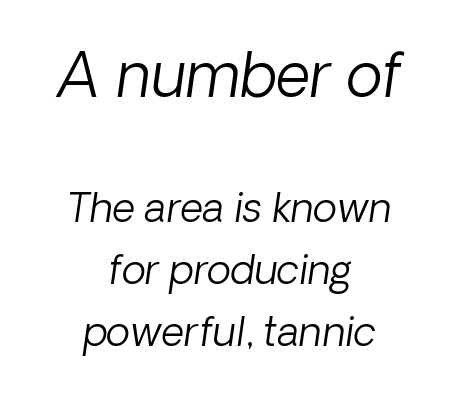
The image shows 60 px light type, italic (leaning right); set centered, normal line spacing (1.54x), normal letter spacing, not underlined; the first (top) block is 1.5x larger; low stroke contrast and a medium x-height.
